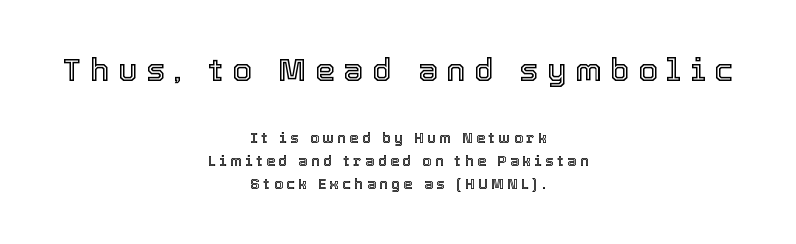
Type without underlining. Short note: letters widely spaced. This layout puts the oversized block above and the modest block below. Is there much room between lines? A standard amount, neither cramped nor airy.
